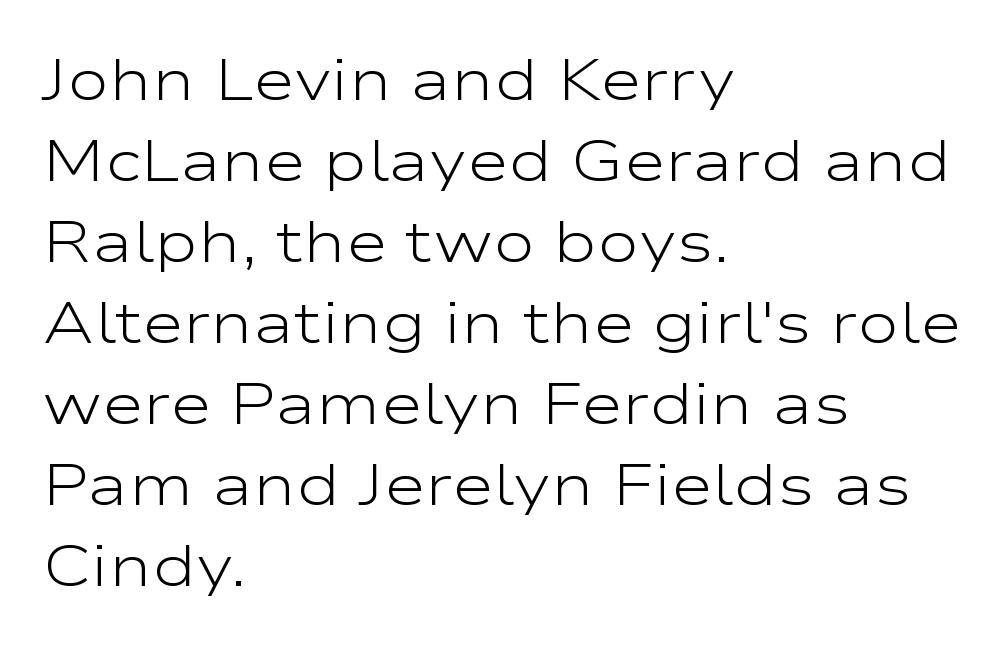
The image shows 57 px light, wide sans-serif type, upright; set left-aligned, normal line spacing (1.42x), normal letter spacing, not underlined; low stroke contrast and a medium x-height.
